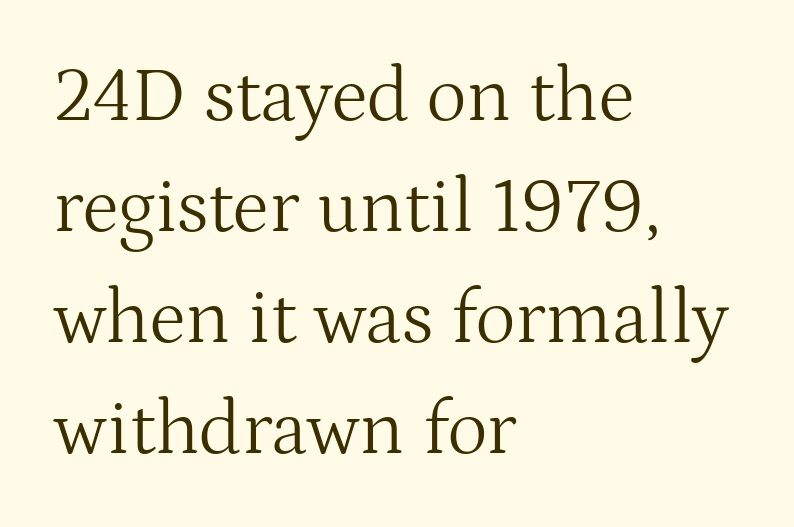
The characters are drawn with everyday or finer stroke widths. The designer left line spacing at the default. Inter-character spacing is left at the font's built-in metrics. Little horizontal feet cap the strokes, marking this as serif type.
